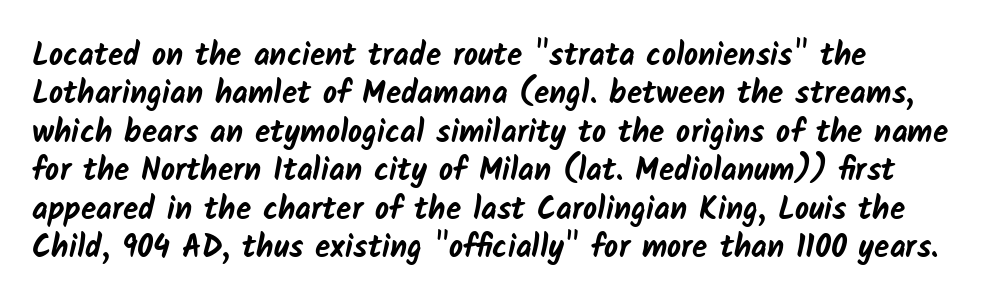
Q: Is the text bold? A: Yes.
Q: Is the typeface a serif or a sans-serif typeface? A: Sans-serif.
Q: Is the text underlined? A: No.
Q: How is the paragraph aligned? A: Left-aligned.
Q: Is the spacing between letters normal or unusually wide? A: Normal.
Q: Width (condensed, normal, or wide)? A: Normal.
Q: Stroke contrast? A: Low.
Q: x-height? A: Medium.
Q: Monospaced? A: No.
